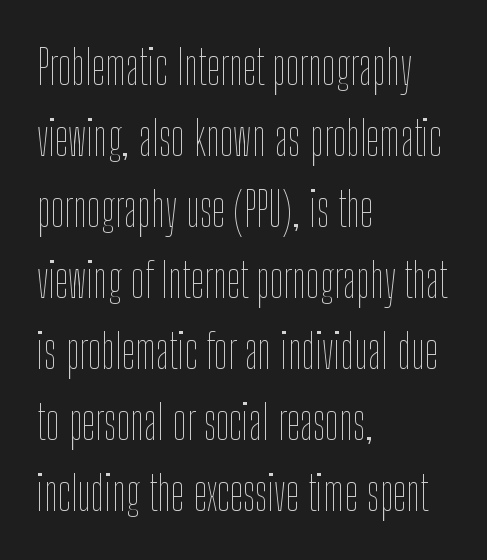
{"italic": "no", "bold": "no", "weight": "thin", "width": "condensed", "stroke_contrast": "low", "x_height": "medium", "monospaced": "no", "underline": "no", "align": "left", "line_spacing": "normal", "line_spacing_ratio": 1.48, "letter_spacing": "normal", "letter_spacing_em": 0.0, "glyph_px": 48}
